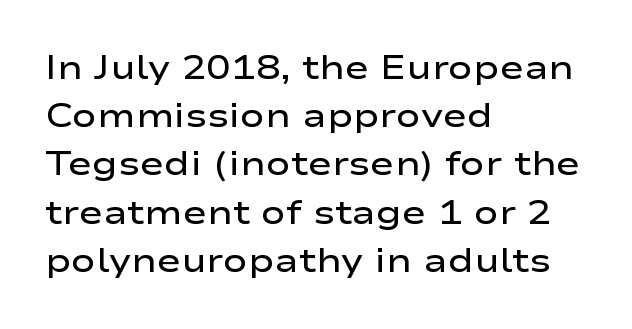
{"serif": "no", "italic": "no", "bold": "semi", "weight": "semibold", "width": "wide", "stroke_contrast": "low", "x_height": "medium", "monospaced": "no", "underline": "no", "align": "left", "line_spacing": "normal", "line_spacing_ratio": 1.46, "letter_spacing": "normal", "letter_spacing_em": 0.0, "glyph_px": 33}
